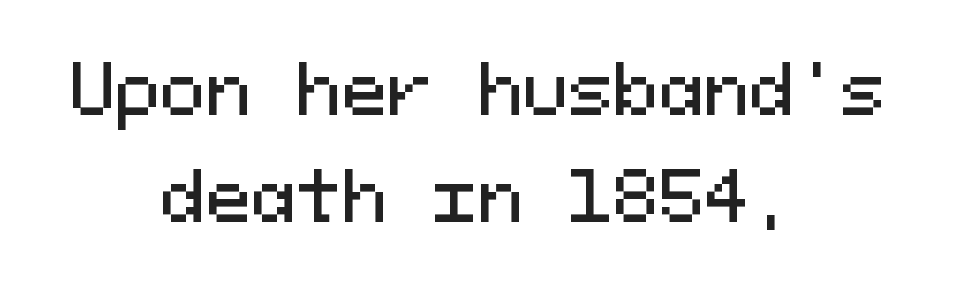
{"serif": "no", "italic": "no", "width": "normal", "stroke_contrast": "medium", "x_height": "medium", "monospaced": "yes", "underline": "no", "align": "center", "line_spacing": "normal", "line_spacing_ratio": 1.58, "letter_spacing": "normal", "letter_spacing_em": 0.0, "glyph_px": 68}
